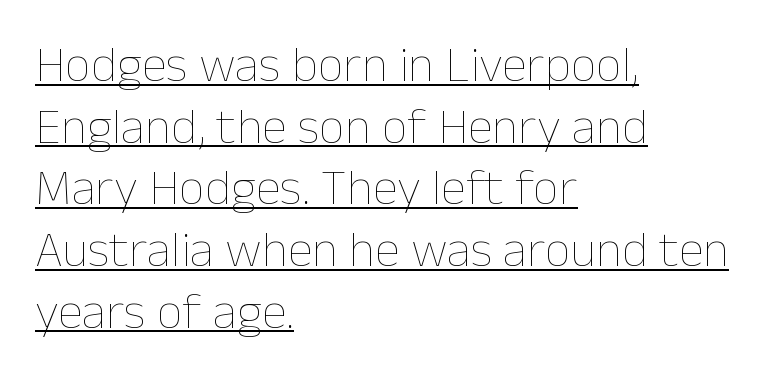
Q: Is the text bold? A: No.
Q: Is the text italic (slanted)? A: No, it is upright.
Q: Is the text underlined? A: Yes.
Q: How is the paragraph aligned? A: Left-aligned.
Q: Is the spacing between letters normal or unusually wide? A: Normal.
Q: Width (condensed, normal, or wide)? A: Normal.
Q: Stroke contrast? A: Low.
Q: x-height? A: Medium.
Q: Monospaced? A: No.
